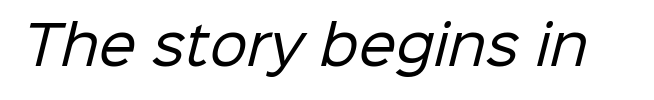
The image shows 53 px regular-weight sans-serif type; set normal letter spacing, not underlined; low stroke contrast and a medium x-height.
